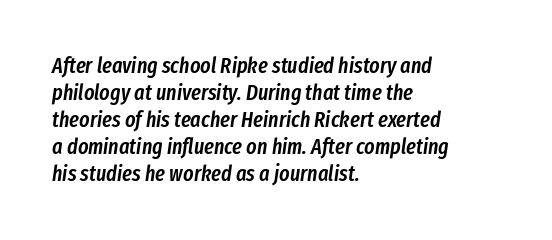
{"italic": "yes", "lean": "right", "slant_degrees": 8, "bold": "semi", "underline": "no", "align": "left", "line_spacing_ratio": 1.23, "letter_spacing": "normal", "letter_spacing_em": 0.0, "glyph_px": 22}
